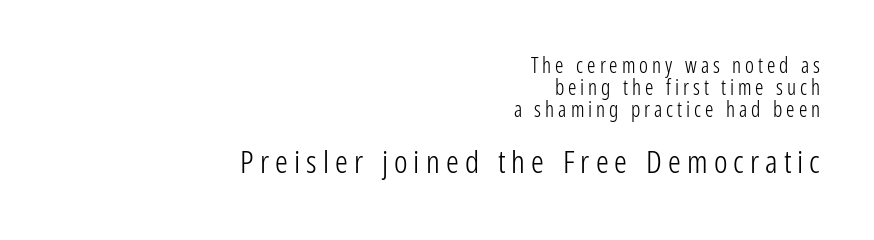
{"serif": "no", "italic": "no", "bold": "no", "weight": "light", "width": "condensed", "stroke_contrast": "low", "x_height": "medium", "monospaced": "no", "underline": "no", "align": "right", "line_spacing": "tight", "line_spacing_ratio": 1.04, "larger_block": "second", "size_ratio": 1.52, "glyph_px": 32}
